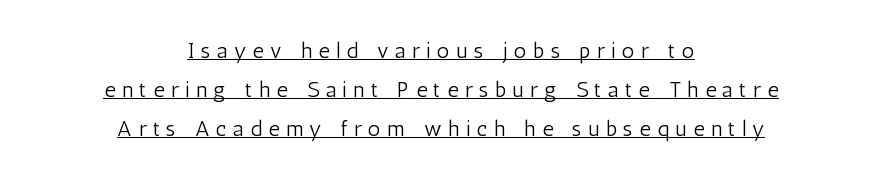
Q: Is the text bold? A: No.
Q: Is the text italic (slanted)? A: No, it is upright.
Q: Is the text underlined? A: Yes.
Q: How is the paragraph aligned? A: Centered.
Q: Is the spacing between letters normal or unusually wide? A: Unusually wide.
